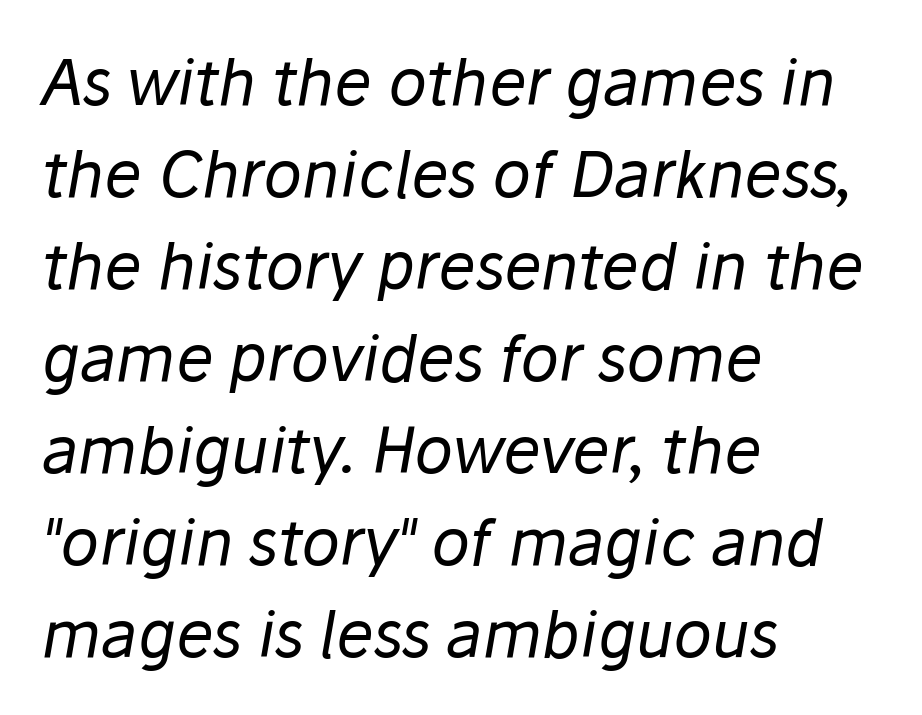
Casual observation: everything's shoved over to the left. Heft: none added — not bold. In terms of letterspacing, this is plain default setting. Each letter keeps its own natural width here, so spacing adapts to shape. Looking at the ascenders, they clearly lean. A bare baseline throughout the passage.
